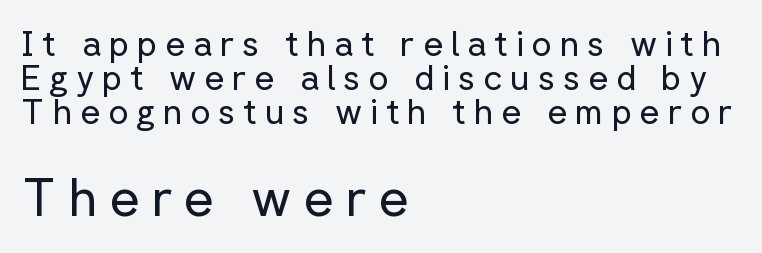
Q: Is the text bold? A: No.
Q: Is the text italic (slanted)? A: No, it is upright.
Q: Is the typeface a serif or a sans-serif typeface? A: Sans-serif.
Q: Is the text underlined? A: No.
Q: How is the paragraph aligned? A: Left-aligned.
Q: Is the spacing between letters normal or unusually wide? A: Unusually wide.
Q: Is the spacing between lines tight, normal or loose? A: Tight.
Q: Which block of text is set in a larger size, the first (top) or the second (bottom)? A: The second (bottom) one.
Q: Width (condensed, normal, or wide)? A: Normal.
Q: Stroke contrast? A: Low.
Q: x-height? A: Medium.
Q: Monospaced? A: No.
